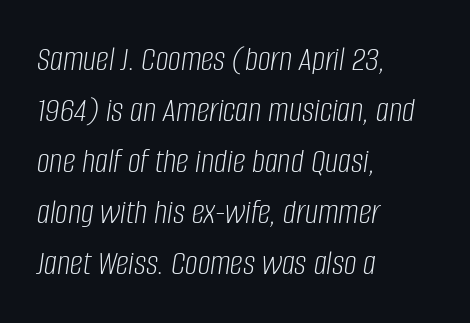
Slanted lettering throughout. The rendering keeps characters at their native spacing. The characters are drawn with everyday or finer stroke widths. Here the designer chose a conventional face with non-uniform glyph widths.
